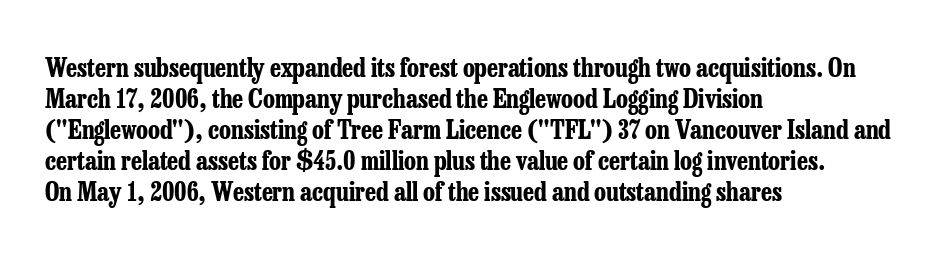
You'd pick this weight for a headline — it's a proper bold. Upright lettering throughout. Nothing unusual about the tracking: characters are spaced as the font intends. Check the space under the baseline: it is left empty.
